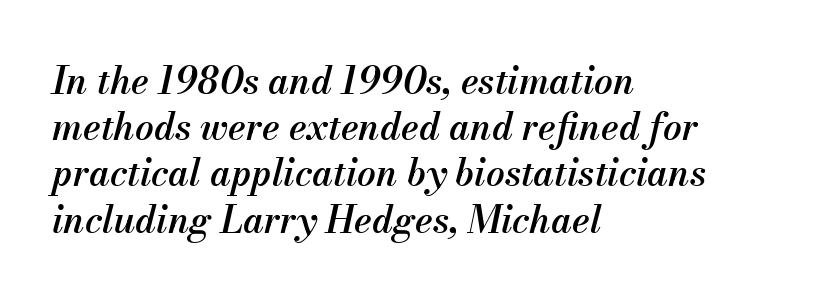
The image shows 37 px semibold type, italic (leaning right); set left-aligned, normal line spacing (1.25x), normal letter spacing, not underlined; medium stroke contrast and a small x-height.
